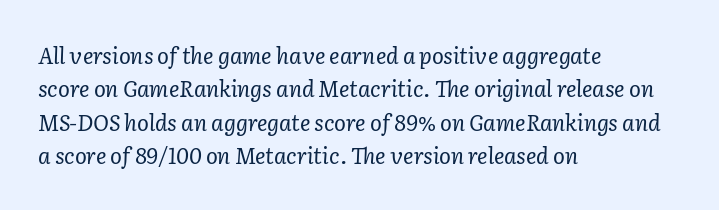
The image shows 22 px text type, italic (leaning right); set left-aligned, normal line spacing (1.52x), normal letter spacing, not underlined.
